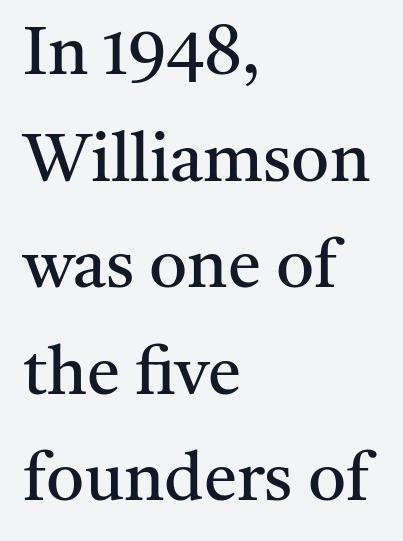
Q: Is the text bold? A: No.
Q: Is the text italic (slanted)? A: No, it is upright.
Q: Is the typeface a serif or a sans-serif typeface? A: Serif.
Q: Is the text underlined? A: No.
Q: How is the paragraph aligned? A: Left-aligned.
Q: Is the spacing between letters normal or unusually wide? A: Normal.
Q: Is the spacing between lines tight, normal or loose? A: Normal.
Q: Width (condensed, normal, or wide)? A: Normal.
Q: Stroke contrast? A: Medium.
Q: x-height? A: Medium.
Q: Monospaced? A: No.
